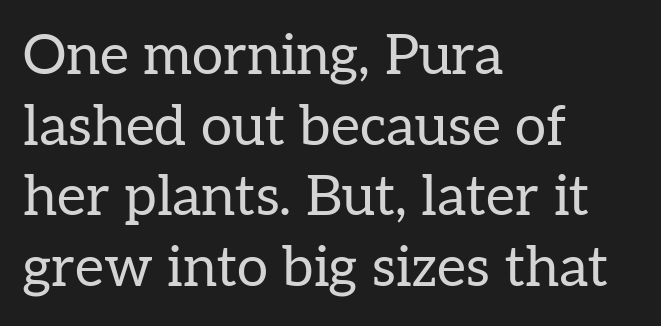
Q: Is the text bold? A: No.
Q: Is the text italic (slanted)? A: No, it is upright.
Q: Is the typeface a serif or a sans-serif typeface? A: Serif.
Q: Is the text underlined? A: No.
Q: How is the paragraph aligned? A: Left-aligned.
Q: Is the spacing between letters normal or unusually wide? A: Normal.
Q: Is the spacing between lines tight, normal or loose? A: Normal.
Q: Width (condensed, normal, or wide)? A: Normal.
Q: Stroke contrast? A: Low.
Q: x-height? A: Medium.
Q: Monospaced? A: No.
